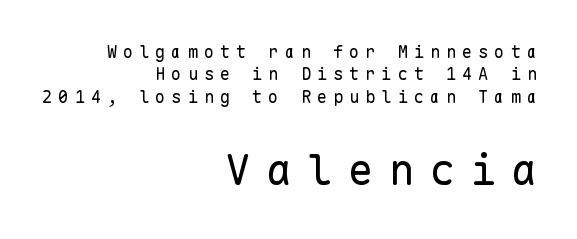
The image shows 43 px regular-weight sans-serif type, upright, monospaced; set right-aligned, normal line spacing (1.31x), unusually wide letter spacing (+0.35 em), not underlined; the second (bottom) block is 2.53x larger; low stroke contrast and a medium x-height.
